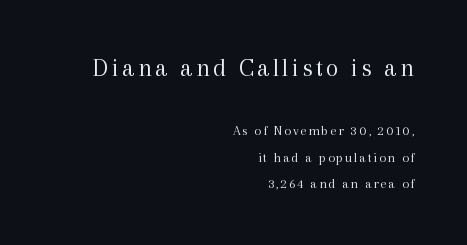
Q: Is the text bold? A: No.
Q: Is the text italic (slanted)? A: No, it is upright.
Q: Is the text underlined? A: No.
Q: How is the paragraph aligned? A: Right-aligned.
Q: Which block of text is set in a larger size, the first (top) or the second (bottom)? A: The first (top) one.
